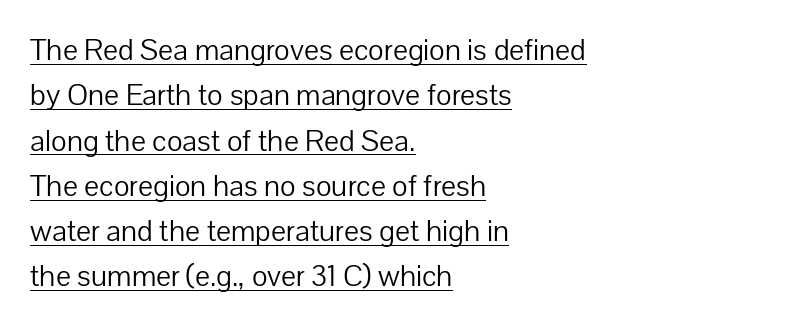
Q: Is the text bold? A: No.
Q: Is the text italic (slanted)? A: No, it is upright.
Q: Is the typeface a serif or a sans-serif typeface? A: Sans-serif.
Q: Is the text underlined? A: Yes.
Q: How is the paragraph aligned? A: Left-aligned.
Q: Is the spacing between letters normal or unusually wide? A: Normal.
Q: Is the spacing between lines tight, normal or loose? A: Normal.
Q: Width (condensed, normal, or wide)? A: Normal.
Q: Stroke contrast? A: Low.
Q: x-height? A: Medium.
Q: Monospaced? A: No.
